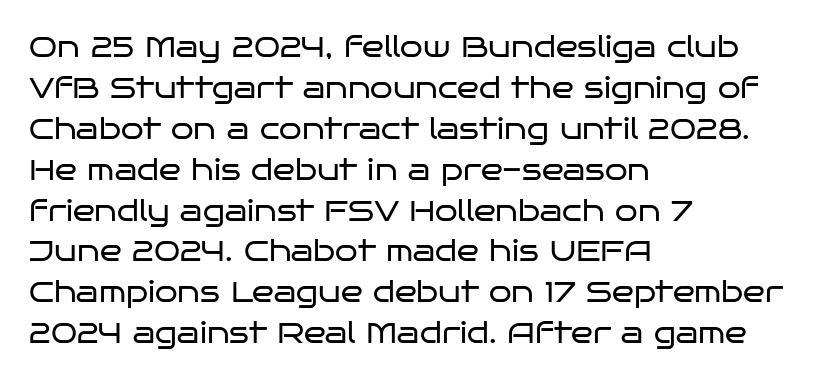
The image shows 29 px regular-weight, wide sans-serif type, upright; set left-aligned, normal line spacing (1.41x), normal letter spacing, not underlined; low stroke contrast and a large x-height.
